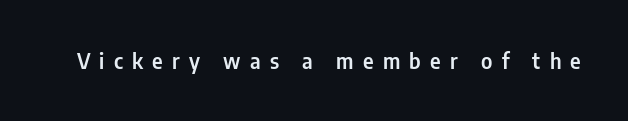
Q: Is the text italic (slanted)? A: No, it is upright.
Q: Is the text underlined? A: No.
Q: Is the spacing between letters normal or unusually wide? A: Unusually wide.
